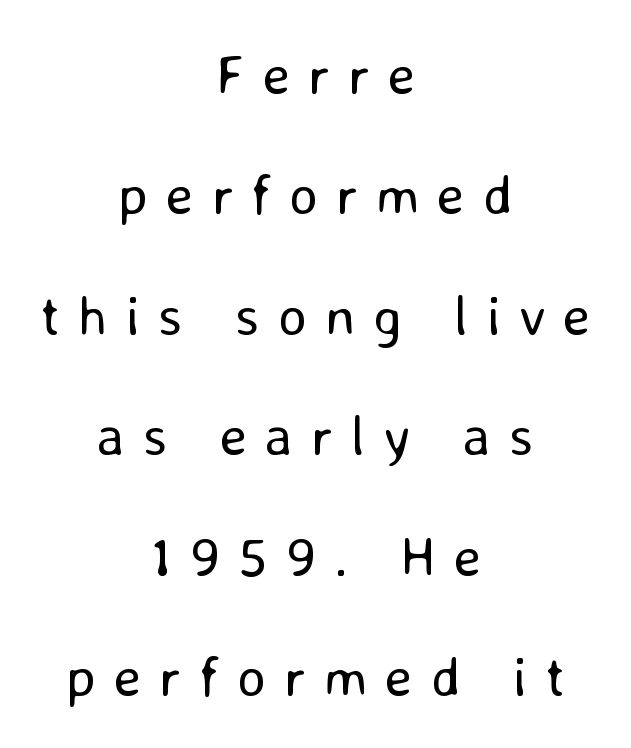
{"serif": "no", "italic": "no", "bold": "no", "weight": "regular", "width": "normal", "stroke_contrast": "low", "x_height": "medium", "monospaced": "no", "underline": "no", "align": "center", "line_spacing": "loose", "line_spacing_ratio": 2.15, "letter_spacing": "wide", "letter_spacing_em": 0.32, "glyph_px": 56}
